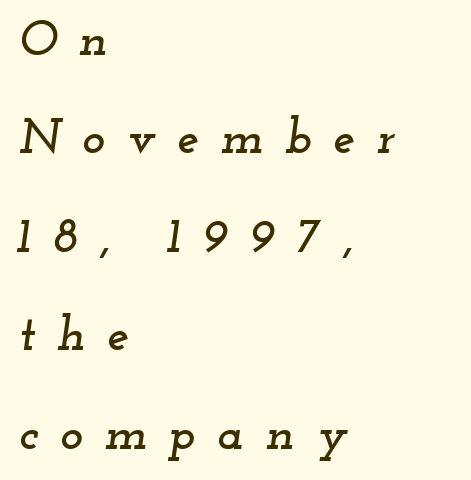
Q: Is the text italic (slanted)? A: Yes, it leans right by about 12 degrees.
Q: Is the typeface a serif or a sans-serif typeface? A: Serif.
Q: Is the text underlined? A: No.
Q: How is the paragraph aligned? A: Left-aligned.
Q: Is the spacing between letters normal or unusually wide? A: Unusually wide.
Q: Is the spacing between lines tight, normal or loose? A: Loose.
Q: Width (condensed, normal, or wide)? A: Wide.
Q: Stroke contrast? A: Low.
Q: x-height? A: Small.
Q: Monospaced? A: No.
